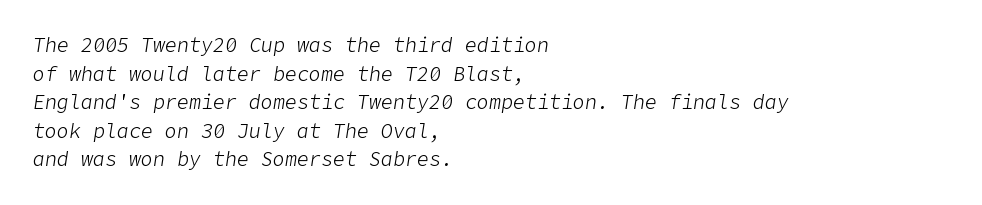
Q: Is the text bold? A: No.
Q: Is the text italic (slanted)? A: Yes, it leans right by about 9 degrees.
Q: Is the text underlined? A: No.
Q: How is the paragraph aligned? A: Left-aligned.
Q: Is the spacing between letters normal or unusually wide? A: Normal.
Q: Is the spacing between lines tight, normal or loose? A: Normal.
